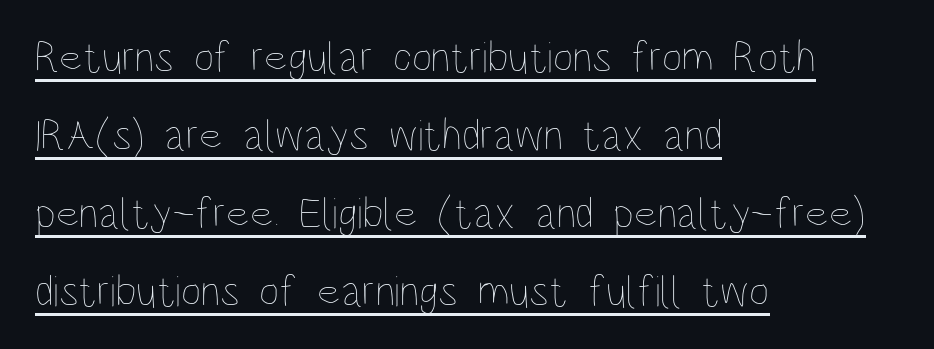
{"italic": "no", "bold": "no", "weight": "thin", "width": "condensed", "stroke_contrast": "low", "x_height": "large", "monospaced": "no", "underline": "yes", "align": "left", "line_spacing_ratio": 1.77, "letter_spacing": "normal", "letter_spacing_em": 0.0, "glyph_px": 44}
